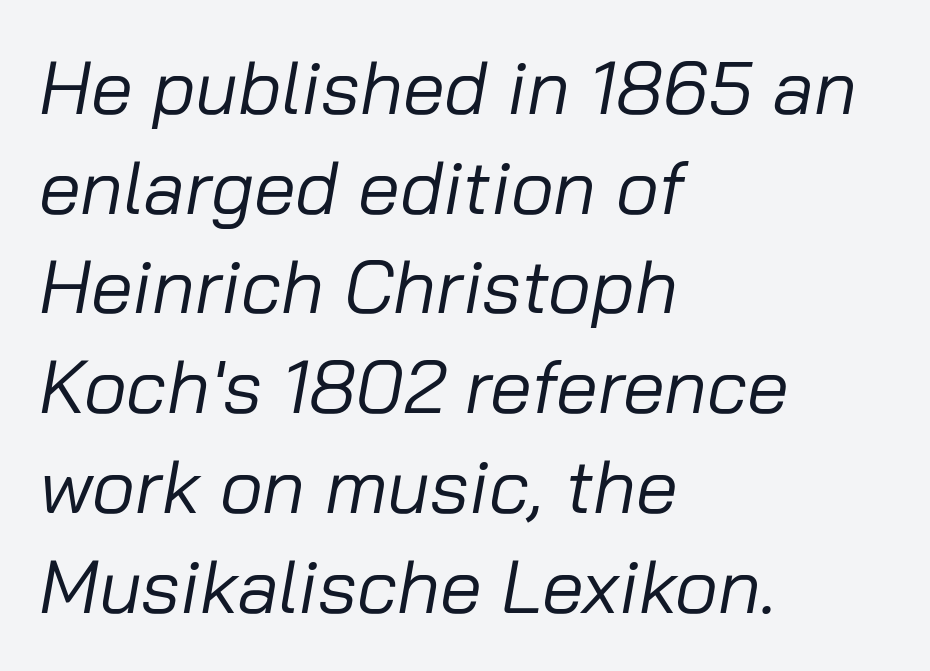
The image shows 75 px regular-weight type, italic (leaning right); set left-aligned, normal line spacing (1.33x), normal letter spacing, not underlined; low stroke contrast and a medium x-height.
